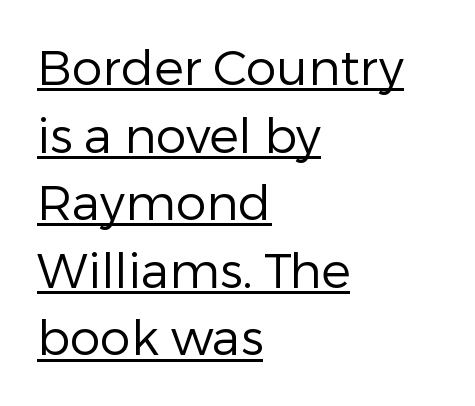
Q: Is the text bold? A: No.
Q: Is the text italic (slanted)? A: No, it is upright.
Q: Is the typeface a serif or a sans-serif typeface? A: Sans-serif.
Q: Is the text underlined? A: Yes.
Q: How is the paragraph aligned? A: Left-aligned.
Q: Is the spacing between letters normal or unusually wide? A: Normal.
Q: Is the spacing between lines tight, normal or loose? A: Normal.
Q: Width (condensed, normal, or wide)? A: Normal.
Q: Stroke contrast? A: Low.
Q: x-height? A: Medium.
Q: Monospaced? A: No.
